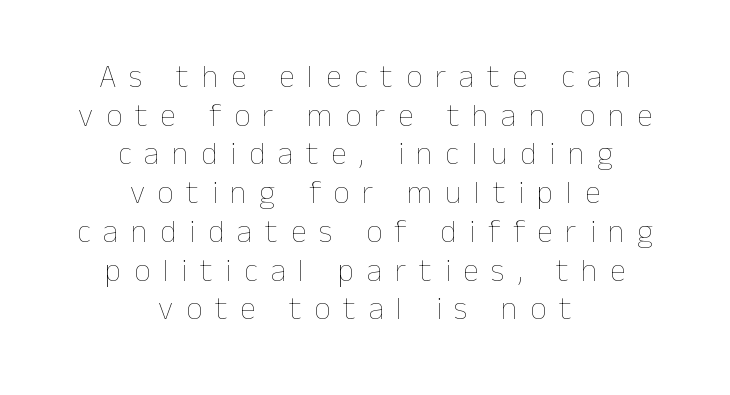
The image shows 32 px thin type, upright; set centered, line spacing 1.21x, unusually wide letter spacing (+0.4 em), not underlined; low stroke contrast and a medium x-height.
